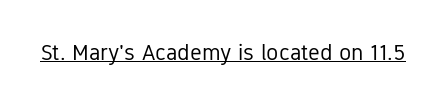
Q: Is the text bold? A: No.
Q: Is the text italic (slanted)? A: No, it is upright.
Q: Is the text underlined? A: Yes.
Q: Is the spacing between letters normal or unusually wide? A: Normal.
